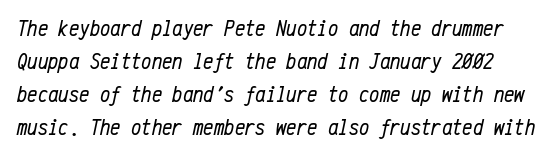
The image shows 23 px text type, italic (leaning right); set normal line spacing (1.43x), normal letter spacing, not underlined.
